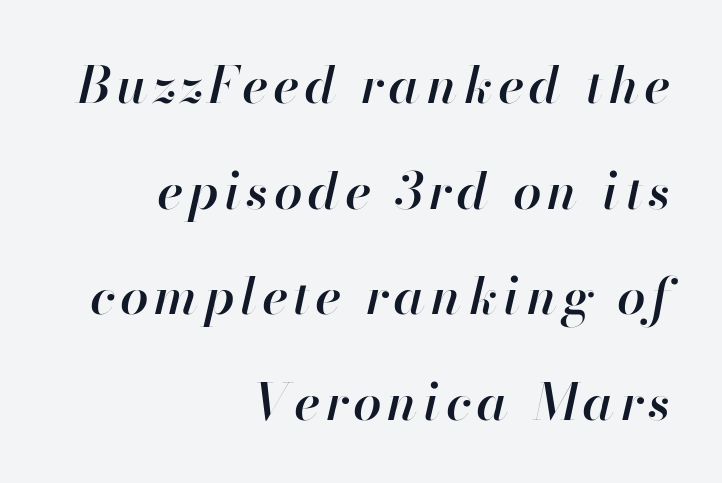
Q: Is the text bold? A: Semi-bold.
Q: Is the text italic (slanted)? A: Yes, it leans right by about 13 degrees.
Q: Is the text underlined? A: No.
Q: How is the paragraph aligned? A: Right-aligned.
Q: Is the spacing between lines tight, normal or loose? A: Loose.
Q: Width (condensed, normal, or wide)? A: Normal.
Q: Stroke contrast? A: High.
Q: x-height? A: Small.
Q: Monospaced? A: No.
